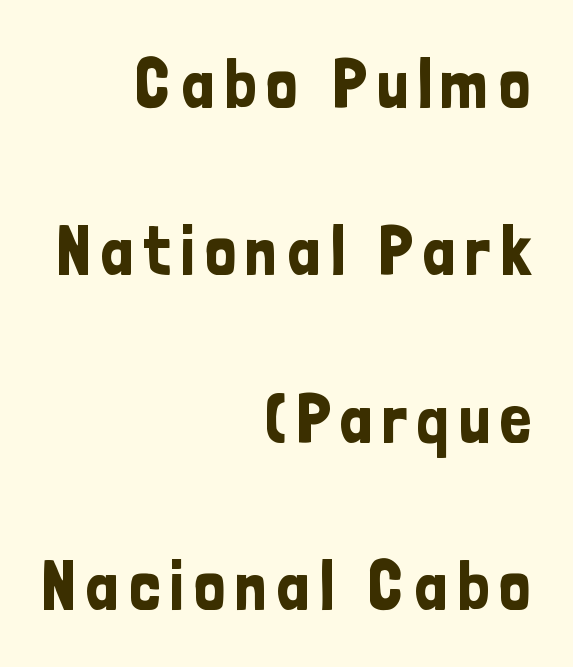
Q: Is the text italic (slanted)? A: No, it is upright.
Q: Is the typeface a serif or a sans-serif typeface? A: Sans-serif.
Q: Is the text underlined? A: No.
Q: How is the paragraph aligned? A: Right-aligned.
Q: Is the spacing between lines tight, normal or loose? A: Loose.
Q: Width (condensed, normal, or wide)? A: Condensed.
Q: Stroke contrast? A: Low.
Q: x-height? A: Medium.
Q: Monospaced? A: No.
